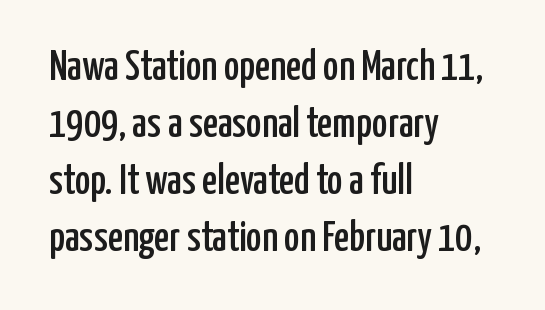
The image shows 42 px condensed sans-serif type, upright; set left-aligned, normal line spacing (1.36x), normal letter spacing, not underlined; low stroke contrast and a medium x-height.
